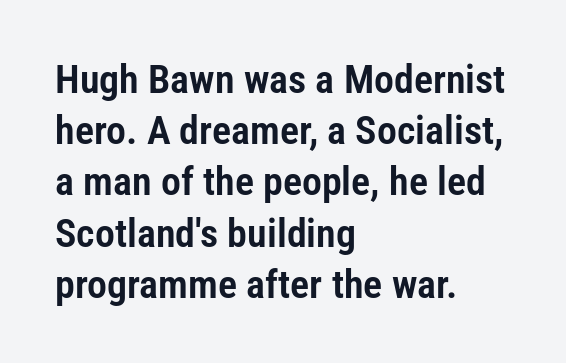
{"serif": "no", "italic": "no", "width": "condensed", "stroke_contrast": "low", "x_height": "medium", "monospaced": "no", "underline": "no", "align": "left", "line_spacing": "normal", "line_spacing_ratio": 1.28, "letter_spacing": "normal", "letter_spacing_em": 0.0, "glyph_px": 40}
